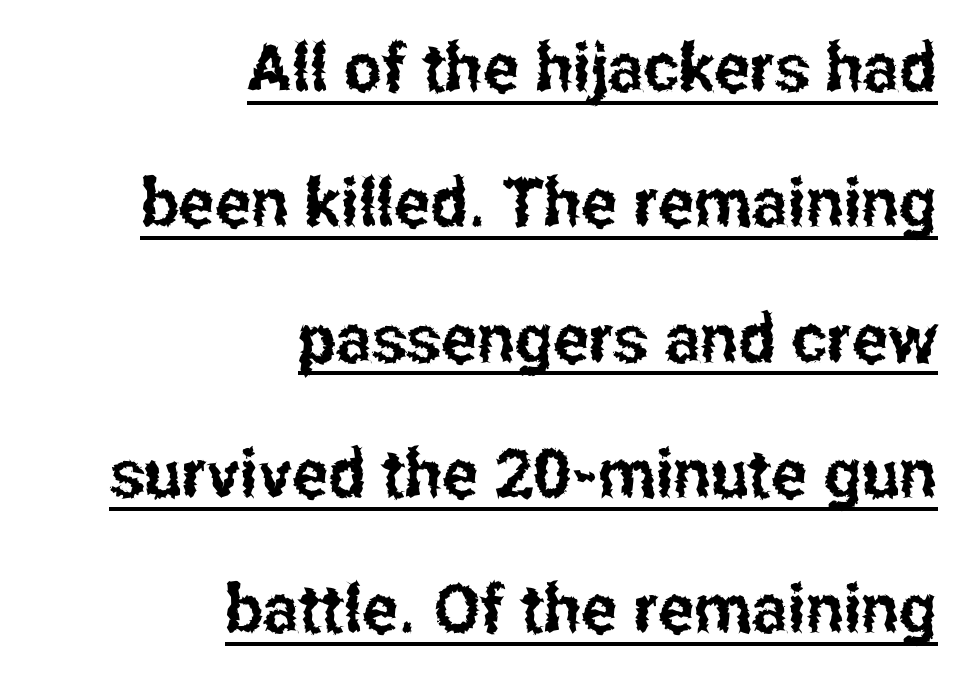
Q: Is the text italic (slanted)? A: No, it is upright.
Q: Is the typeface a serif or a sans-serif typeface? A: Sans-serif.
Q: Is the text underlined? A: Yes.
Q: How is the paragraph aligned? A: Right-aligned.
Q: Is the spacing between letters normal or unusually wide? A: Normal.
Q: Is the spacing between lines tight, normal or loose? A: Loose.
Q: Width (condensed, normal, or wide)? A: Condensed.
Q: Stroke contrast? A: Low.
Q: x-height? A: Medium.
Q: Monospaced? A: No.
